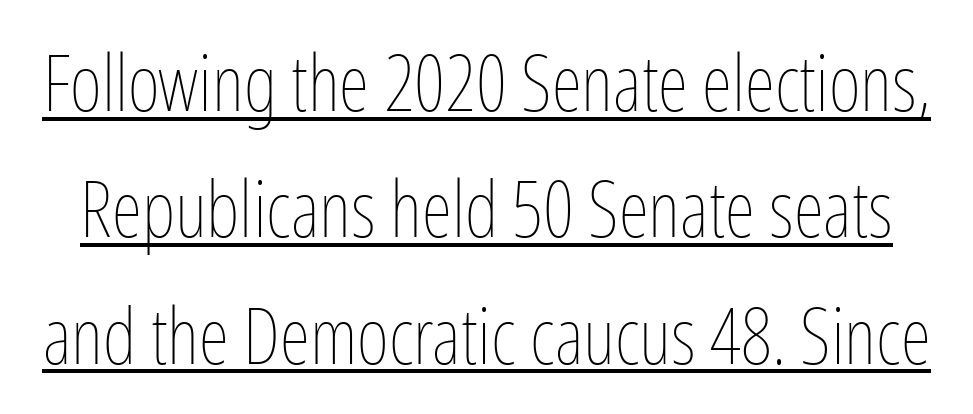
Q: Is the text bold? A: No.
Q: Is the text italic (slanted)? A: No, it is upright.
Q: Is the text underlined? A: Yes.
Q: Is the spacing between letters normal or unusually wide? A: Normal.
Q: Is the spacing between lines tight, normal or loose? A: Normal.
Q: Width (condensed, normal, or wide)? A: Condensed.
Q: Stroke contrast? A: Low.
Q: x-height? A: Medium.
Q: Monospaced? A: No.
